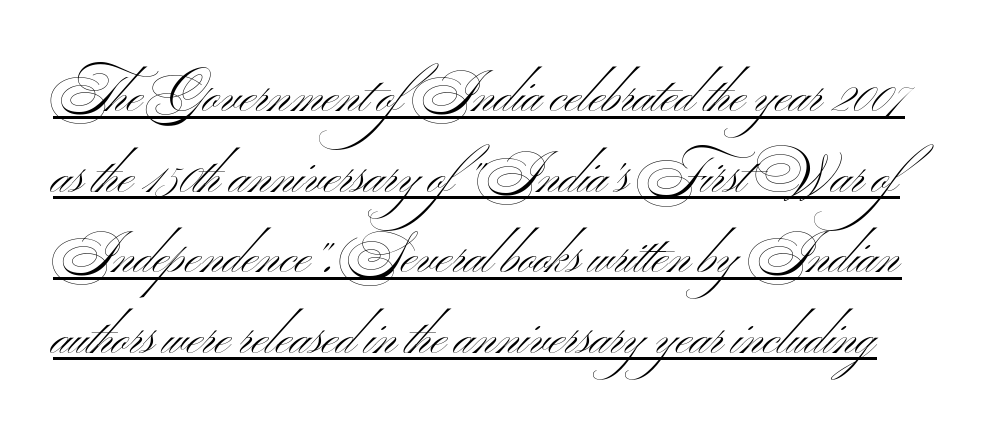
The image shows 51 px light, wide sans-serif type; set normal line spacing (1.58x), normal letter spacing, underlined; medium stroke contrast and a small x-height.
